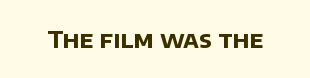
{"bold": "yes", "underline": "no", "letter_spacing": "normal", "letter_spacing_em": 0.0, "glyph_px": 23}
